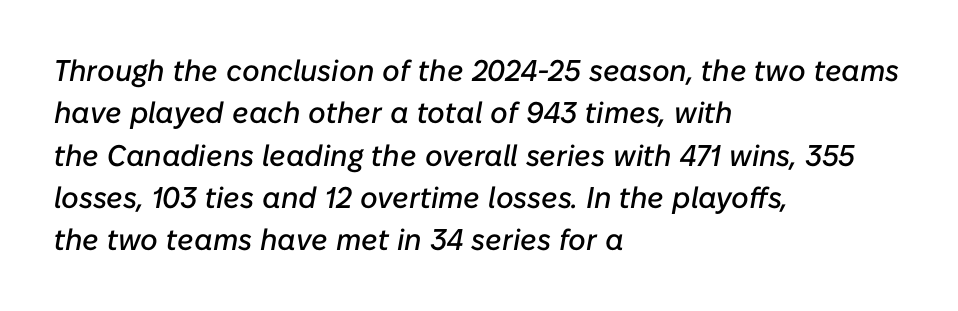
A typesetter would call this proportional, since set widths differ per character. Clear beneath every line of the passage. Nobody touched the tracking dial on this one. Casual observation: everything's shoved over to the left. The passage shown stacks its lines at a standard gap.
